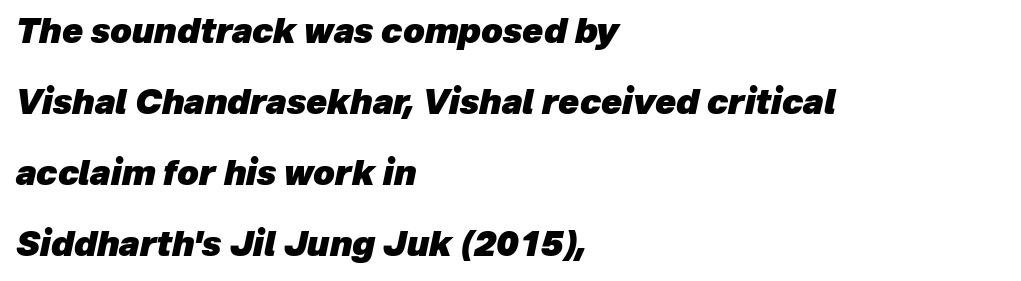
Anything drawn beneath the words? Only blank space. An italicized treatment has been applied to the whole sample. If you drew a ruler down the left edge, every line would touch it. Compared with typical body copy, the letter spacing here is the same. Proportional: the letters do not fall into vertical columns. Look at the stroke-to-counter ratio: heavy, a bold.
